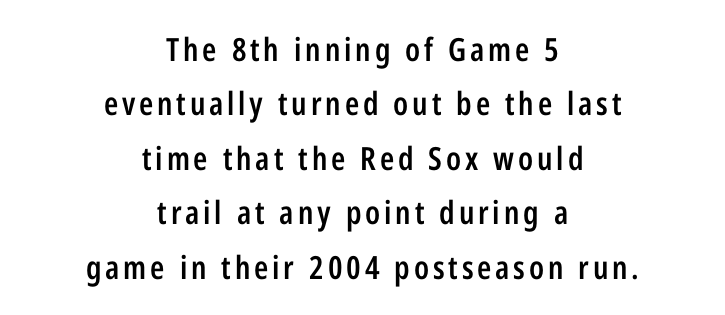
Q: Is the text bold? A: Semi-bold.
Q: Is the text italic (slanted)? A: No, it is upright.
Q: Is the typeface a serif or a sans-serif typeface? A: Sans-serif.
Q: Is the text underlined? A: No.
Q: How is the paragraph aligned? A: Centered.
Q: Is the spacing between lines tight, normal or loose? A: Normal.
Q: Width (condensed, normal, or wide)? A: Condensed.
Q: Stroke contrast? A: Low.
Q: x-height? A: Medium.
Q: Monospaced? A: No.
